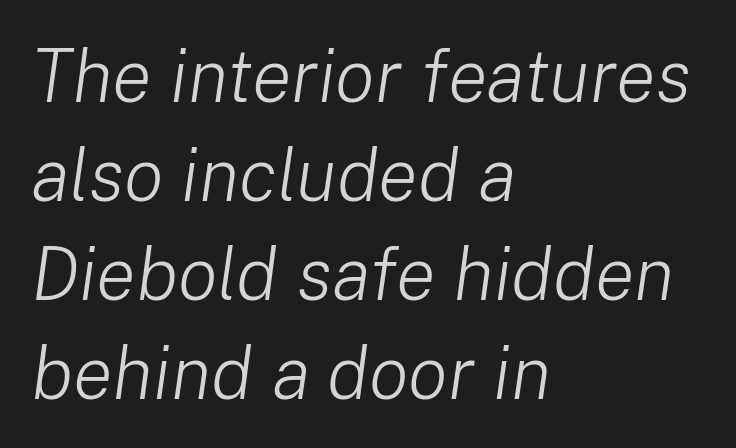
Q: Is the text bold? A: No.
Q: Is the text italic (slanted)? A: Yes, it leans right by about 8 degrees.
Q: Is the text underlined? A: No.
Q: How is the paragraph aligned? A: Left-aligned.
Q: Is the spacing between letters normal or unusually wide? A: Normal.
Q: Is the spacing between lines tight, normal or loose? A: Normal.
Q: Width (condensed, normal, or wide)? A: Normal.
Q: Stroke contrast? A: Low.
Q: x-height? A: Medium.
Q: Monospaced? A: No.
